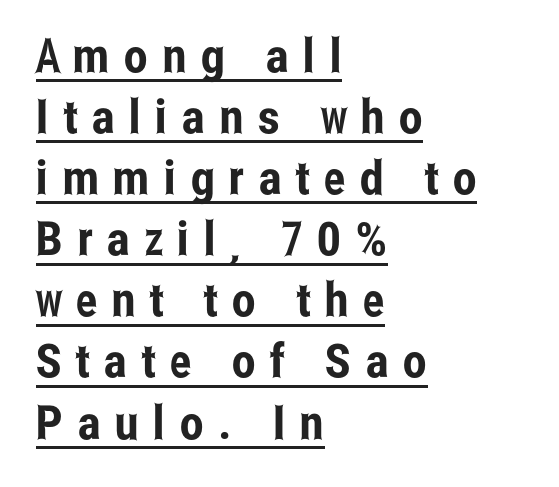
Whoever set this chose a conventional vertical rhythm. Varying glyph widths throughout — classic text-font behaviour. Somebody hit Ctrl+U on this one — the words are underlined. This sample uses expanded letter spacing, leaving extra air between glyphs. Ordinary non-slanted type is in use. The ragged edge is on the right, which tells us the setting is flush left.
